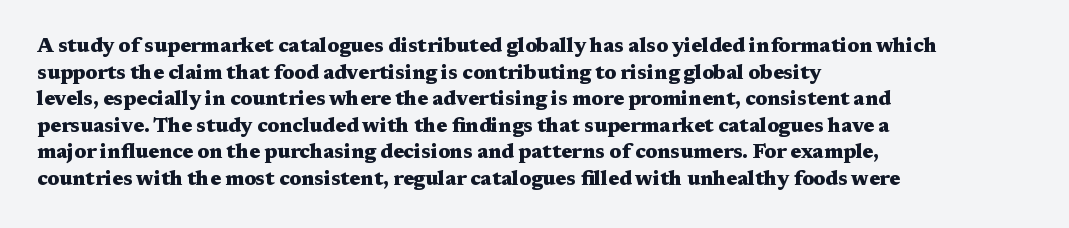
The typography opts for an upright posture over an oblique one. A classic flush-left, rag-right setting is used for this passage. Words appear dense and cohesive because spacing is normal. A full-strength bold gives these letters their thick strokes. Rule under the text: the space is simply empty.
